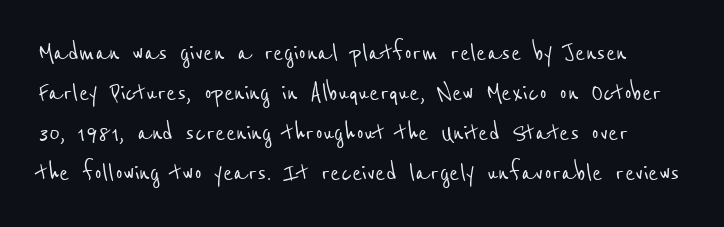
Font category for this specimen: sans-serif. Letter spacing: default. You could not count columns in this text — the font is proportionally spaced. Descenders hang freely into open space. Baseline-to-baseline distance is the conventional proportion of letter height.
